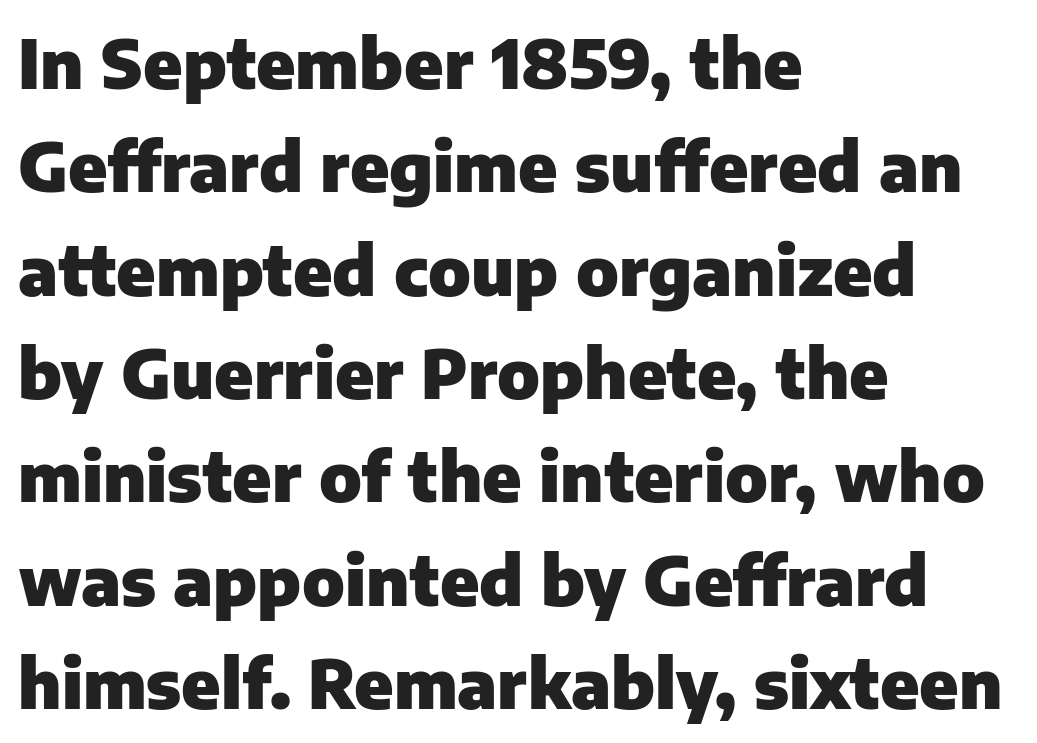
{"serif": "no", "italic": "no", "bold": "yes", "weight": "heavy", "width": "normal", "stroke_contrast": "low", "x_height": "medium", "monospaced": "no", "underline": "no", "align": "left", "line_spacing": "normal", "line_spacing_ratio": 1.52, "letter_spacing": "normal", "letter_spacing_em": 0.0, "glyph_px": 68}
